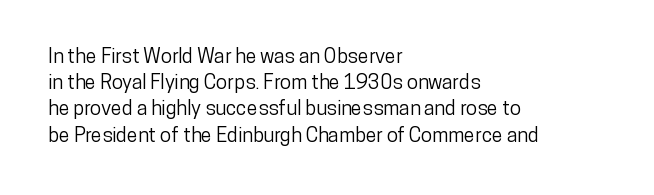
{"italic": "no", "underline": "no", "align": "left", "line_spacing": "normal", "line_spacing_ratio": 1.31, "letter_spacing": "normal", "letter_spacing_em": 0.0, "glyph_px": 20}
